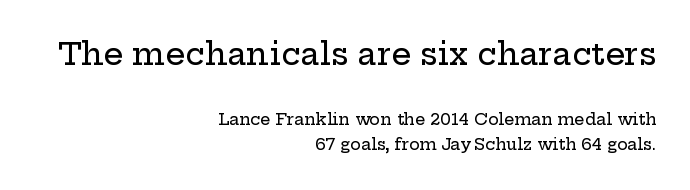
The image shows 31 px wide serif type, upright; set right-aligned, normal line spacing (1.61x), normal letter spacing, not underlined; the first (top) block is 1.94x larger; low stroke contrast and a medium x-height.
